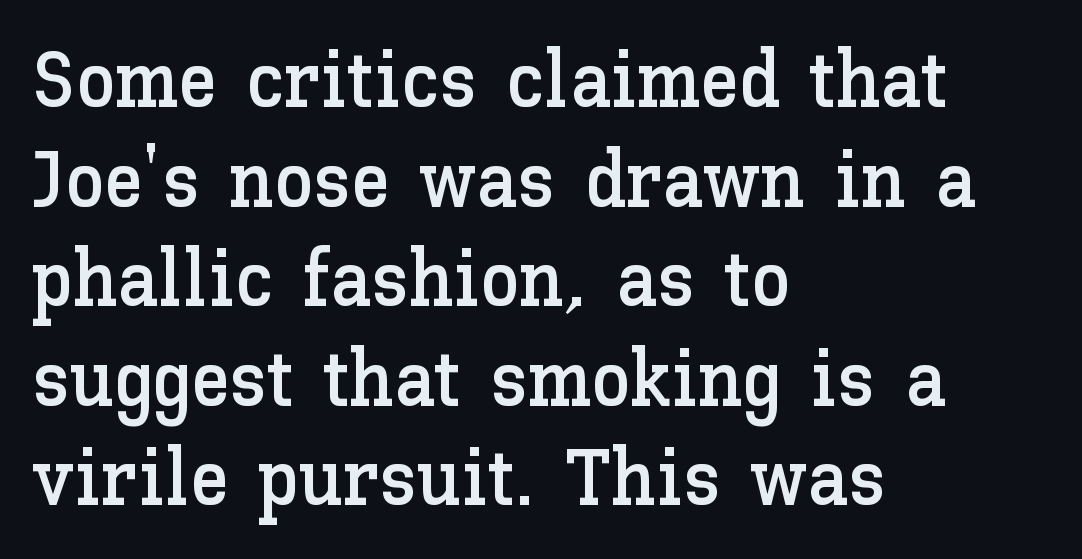
In terms of posture, this sample is upright. Between one letter and the next there's only the usual sliver of space. Teacher's note: observe the even left margin — that is flush-left alignment. Honestly, there is no underline to notice here at all. Successive baselines arrive at the customary interval. Character widths vary here, with narrow letters taking less room than wide ones.
